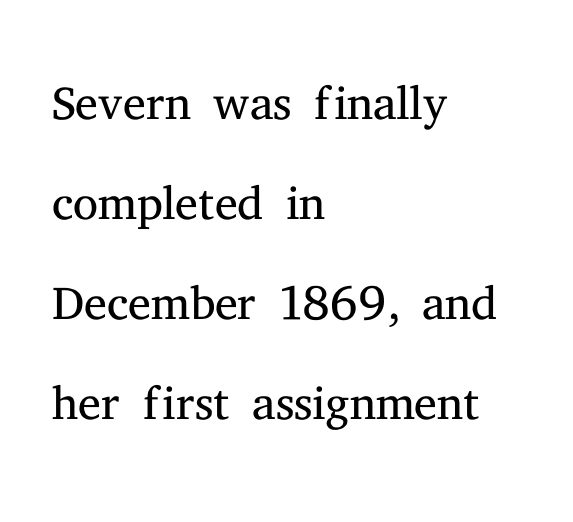
Q: Is the text bold? A: No.
Q: Is the text italic (slanted)? A: No, it is upright.
Q: Is the typeface a serif or a sans-serif typeface? A: Serif.
Q: Is the text underlined? A: No.
Q: How is the paragraph aligned? A: Left-aligned.
Q: Is the spacing between letters normal or unusually wide? A: Normal.
Q: Is the spacing between lines tight, normal or loose? A: Normal.
Q: Width (condensed, normal, or wide)? A: Normal.
Q: Stroke contrast? A: Medium.
Q: x-height? A: Medium.
Q: Monospaced? A: No.
